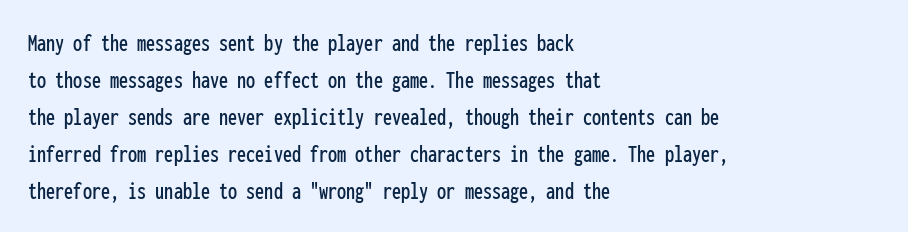
Q: Is the text italic (slanted)? A: No, it is upright.
Q: Is the text underlined? A: No.
Q: How is the paragraph aligned? A: Left-aligned.
Q: Is the spacing between letters normal or unusually wide? A: Normal.
Q: Is the spacing between lines tight, normal or loose? A: Normal.
